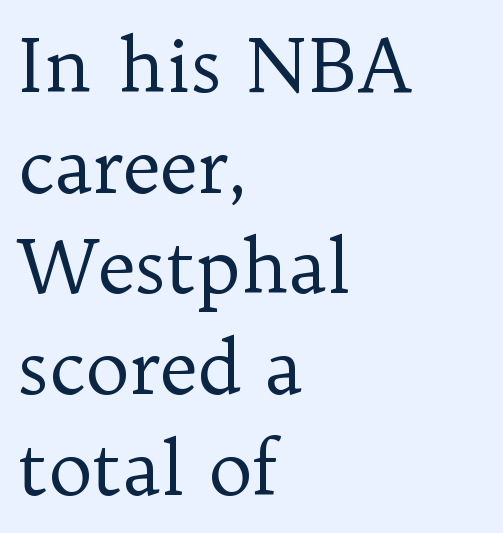
The image shows 74 px regular-weight serif type, upright; set left-aligned, normal line spacing (1.36x), normal letter spacing, not underlined; low stroke contrast and a medium x-height.
